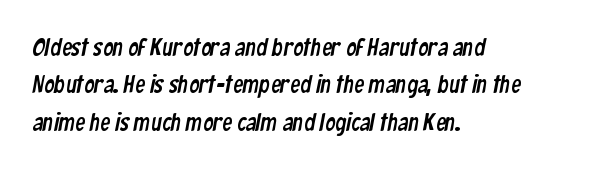
What's the leading like? Ordinary, nothing unusual. Default kerning and tracking; the words read as compact shapes. The foot of each line stays bare and open. Compared with a centered layout, this one pins lines to the left instead.
